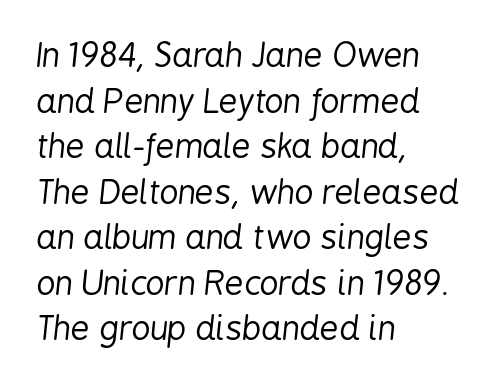
Quick note: italic. The passage shown has conventional tracking throughout. Typeset ragged right — the left edge is the straight one. The baseline area is clear. Vertical spacing — default.
